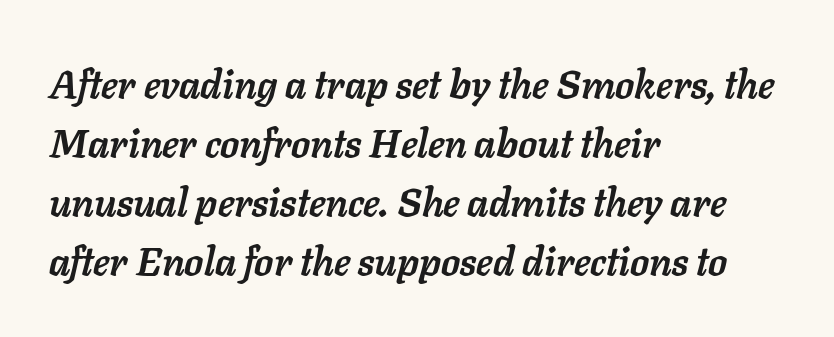
{"italic": "yes", "lean": "right", "slant_degrees": 11, "bold": "yes", "weight": "semibold", "width": "normal", "stroke_contrast": "low", "x_height": "medium", "monospaced": "no", "underline": "no", "align": "left", "line_spacing": "normal", "line_spacing_ratio": 1.51, "letter_spacing": "normal", "letter_spacing_em": 0.0, "glyph_px": 39}
